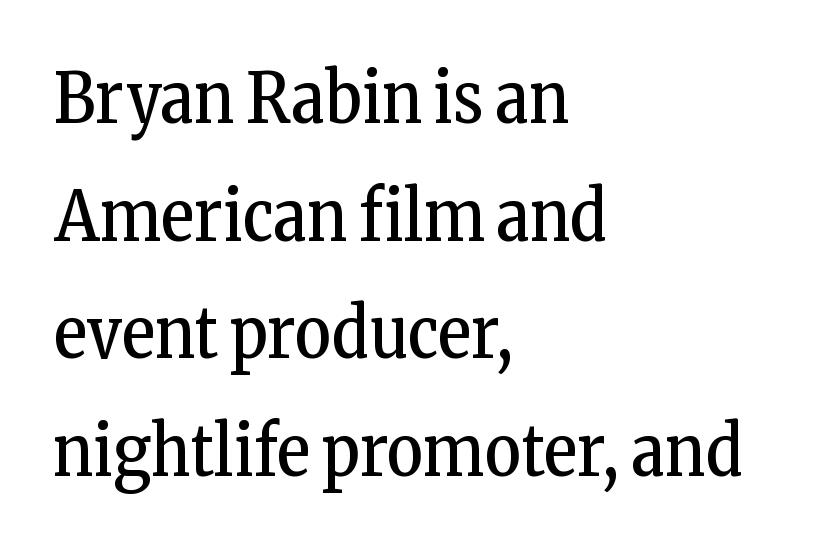
Q: Is the text bold? A: No.
Q: Is the text italic (slanted)? A: No, it is upright.
Q: Is the typeface a serif or a sans-serif typeface? A: Serif.
Q: Is the text underlined? A: No.
Q: How is the paragraph aligned? A: Left-aligned.
Q: Is the spacing between letters normal or unusually wide? A: Normal.
Q: Is the spacing between lines tight, normal or loose? A: Normal.
Q: Width (condensed, normal, or wide)? A: Condensed.
Q: Stroke contrast? A: Low.
Q: x-height? A: Medium.
Q: Monospaced? A: No.
